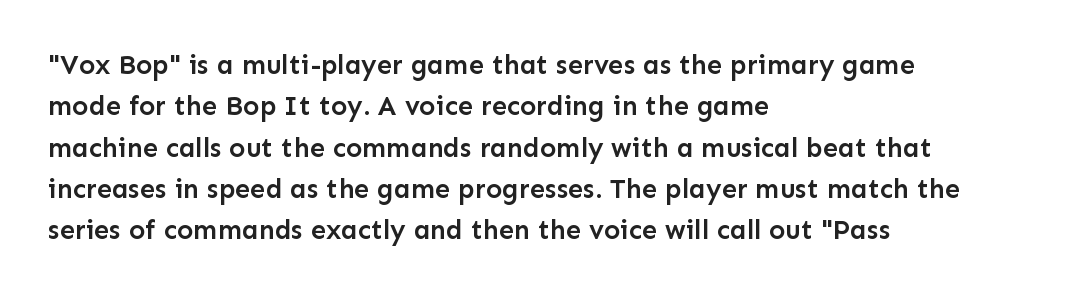
The image shows 27 px text type, upright; set left-aligned, normal line spacing (1.53x), normal letter spacing, not underlined.
